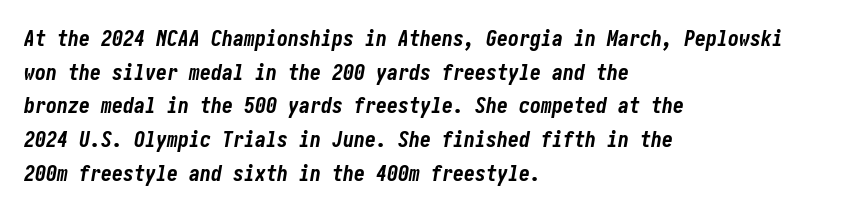
{"italic": "yes", "lean": "right", "slant_degrees": 10, "bold": "yes", "underline": "no", "align": "left", "line_spacing": "normal", "line_spacing_ratio": 1.53, "letter_spacing": "normal", "letter_spacing_em": 0.0, "glyph_px": 22}
